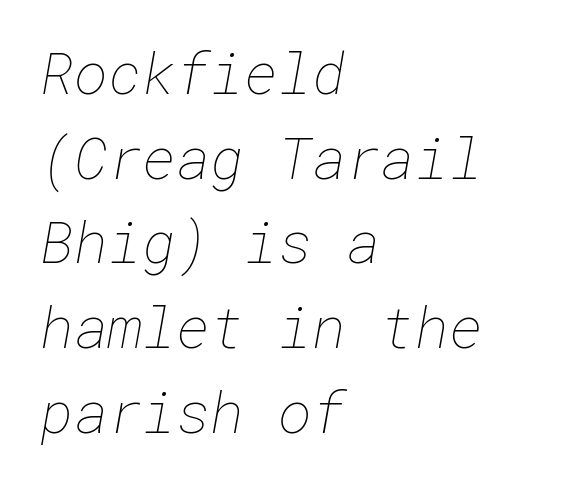
The image shows 58 px thin type; set left-aligned, normal line spacing (1.46x), normal letter spacing, not underlined; low stroke contrast and a medium x-height.
